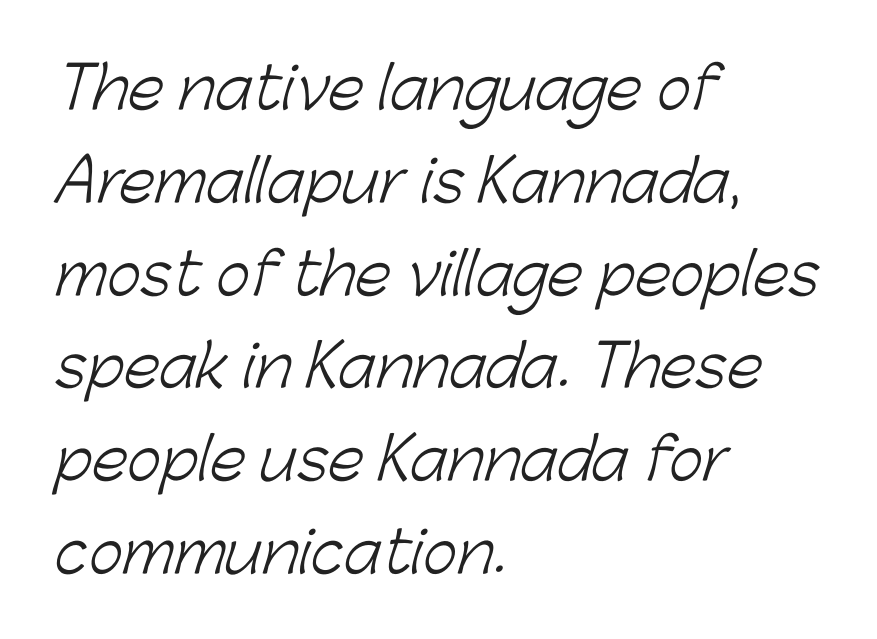
The image shows 58 px light sans-serif type; set left-aligned, normal line spacing (1.6x), normal letter spacing, not underlined; low stroke contrast and a medium x-height.
